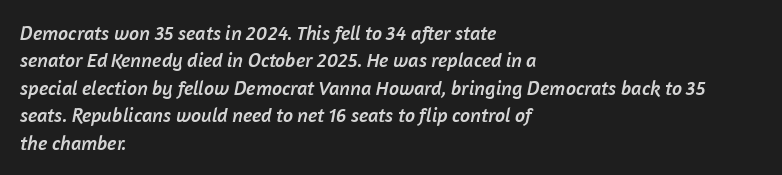
Q: Is the text underlined? A: No.
Q: How is the paragraph aligned? A: Left-aligned.
Q: Is the spacing between letters normal or unusually wide? A: Normal.
Q: Is the spacing between lines tight, normal or loose? A: Normal.
